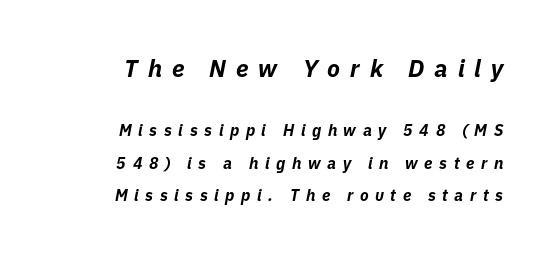
The image shows 24 px bold type, italic (leaning right); set loose line spacing (2.01x), unusually wide letter spacing (+0.41 em), not underlined; the first (top) block is 1.5x larger.
